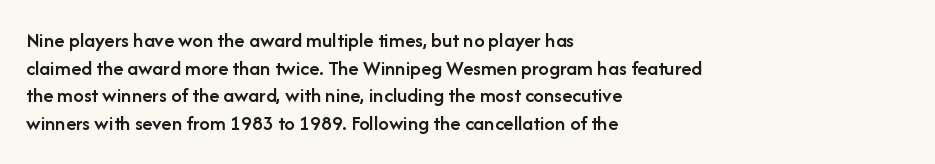
The image shows 21 px text type, upright; set left-aligned, normal line spacing (1.32x), normal letter spacing, not underlined.
